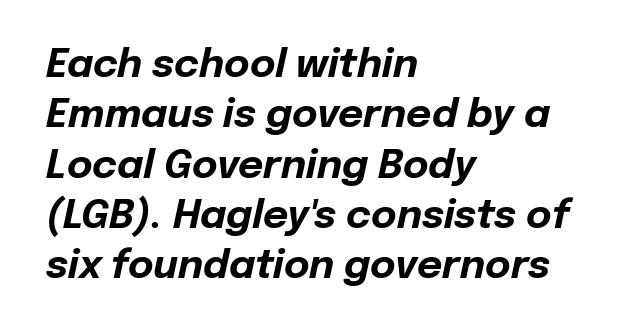
{"italic": "yes", "lean": "right", "slant_degrees": 12, "bold": "yes", "weight": "bold", "width": "normal", "stroke_contrast": "low", "x_height": "medium", "monospaced": "no", "underline": "no", "align": "left", "line_spacing": "normal", "line_spacing_ratio": 1.29, "letter_spacing": "normal", "letter_spacing_em": 0.0, "glyph_px": 39}
